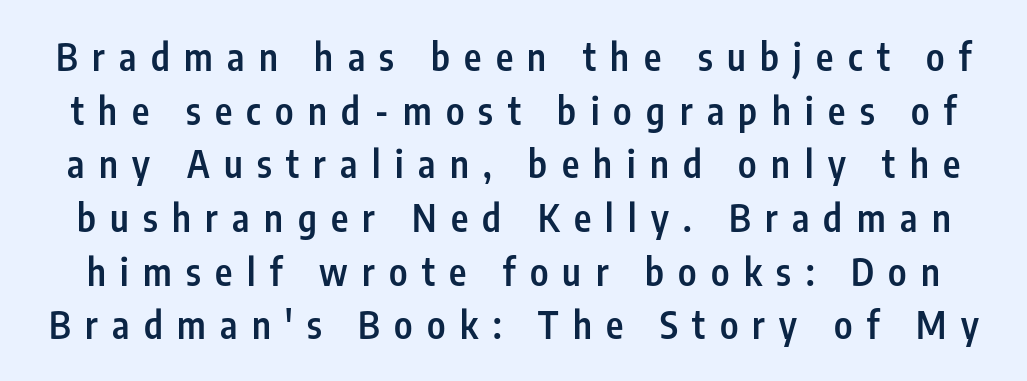
The image shows 37 px semibold, condensed sans-serif type, upright; set normal line spacing (1.45x), unusually wide letter spacing (+0.39 em), not underlined; low stroke contrast and a medium x-height.
